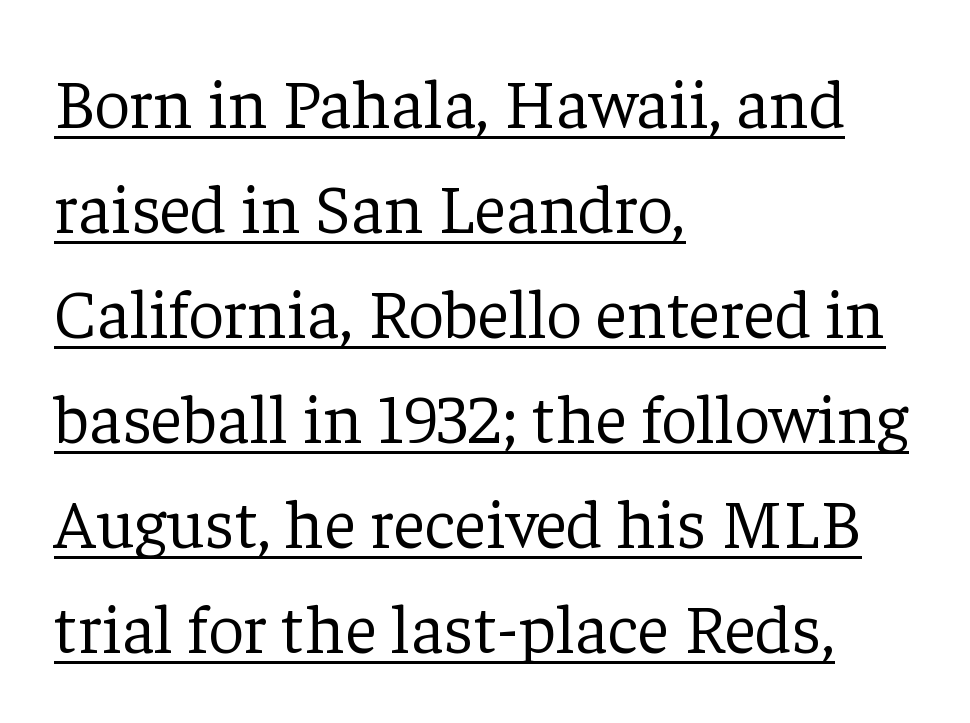
What's the leading like? Ordinary, nothing unusual. The passage shown is typed in a proportional face where columns would drift. Stems and bowls with no extra thickness — not bold. Default kerning and tracking; the words read as compact shapes.
